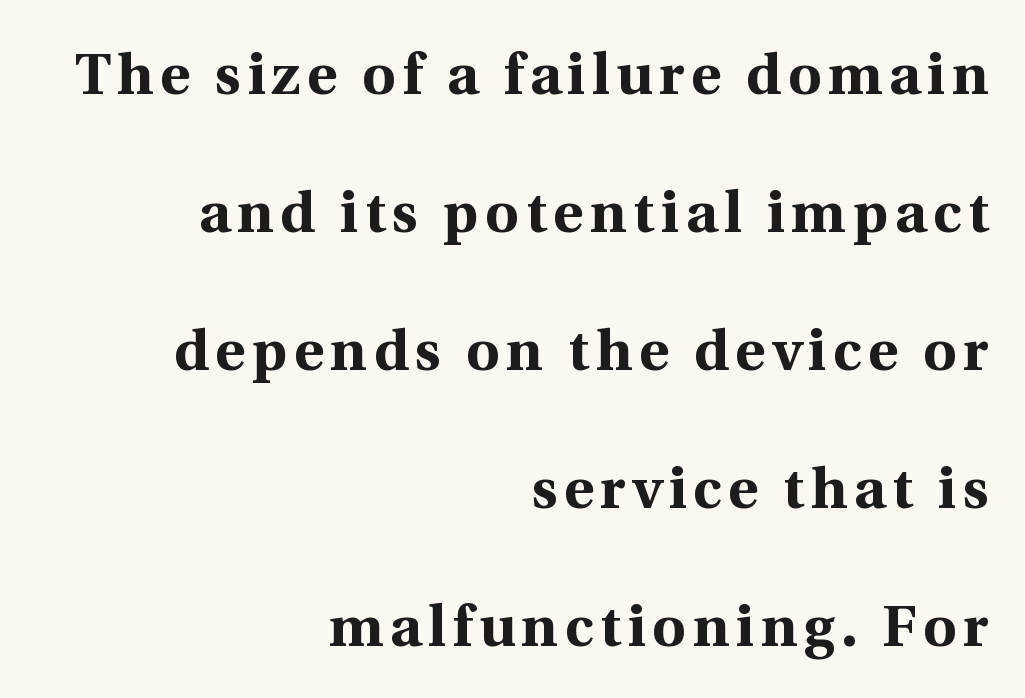
Q: Is the text bold? A: Yes.
Q: Is the text italic (slanted)? A: No, it is upright.
Q: Is the typeface a serif or a sans-serif typeface? A: Serif.
Q: Is the text underlined? A: No.
Q: How is the paragraph aligned? A: Right-aligned.
Q: Is the spacing between lines tight, normal or loose? A: Loose.
Q: Width (condensed, normal, or wide)? A: Normal.
Q: x-height? A: Medium.
Q: Monospaced? A: No.
